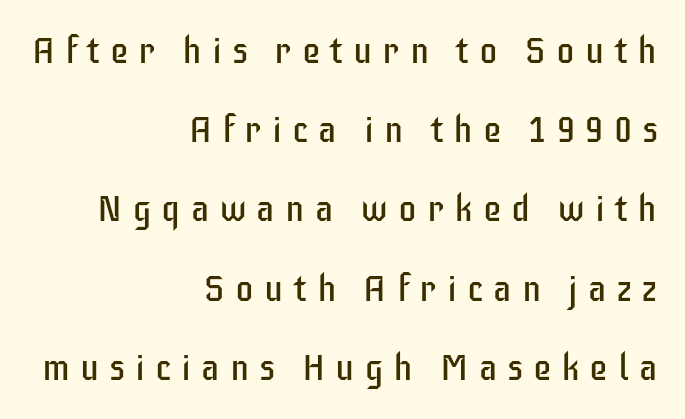
Q: Is the text bold? A: No.
Q: Is the text italic (slanted)? A: No, it is upright.
Q: Is the typeface a serif or a sans-serif typeface? A: Sans-serif.
Q: Is the text underlined? A: No.
Q: How is the paragraph aligned? A: Right-aligned.
Q: Is the spacing between letters normal or unusually wide? A: Unusually wide.
Q: Is the spacing between lines tight, normal or loose? A: Loose.
Q: Width (condensed, normal, or wide)? A: Condensed.
Q: Stroke contrast? A: Low.
Q: x-height? A: Large.
Q: Monospaced? A: No.
